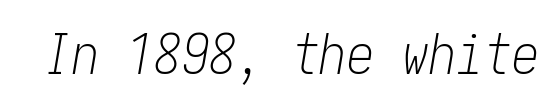
{"italic": "yes", "lean": "right", "slant_degrees": 10, "bold": "no", "weight": "light", "width": "condensed", "stroke_contrast": "low", "x_height": "medium", "underline": "no", "letter_spacing": "normal", "letter_spacing_em": 0.0, "glyph_px": 55}
